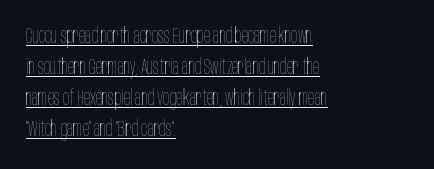
The image shows 21 px text type, upright; set left-aligned, normal line spacing (1.48x), normal letter spacing, underlined.
